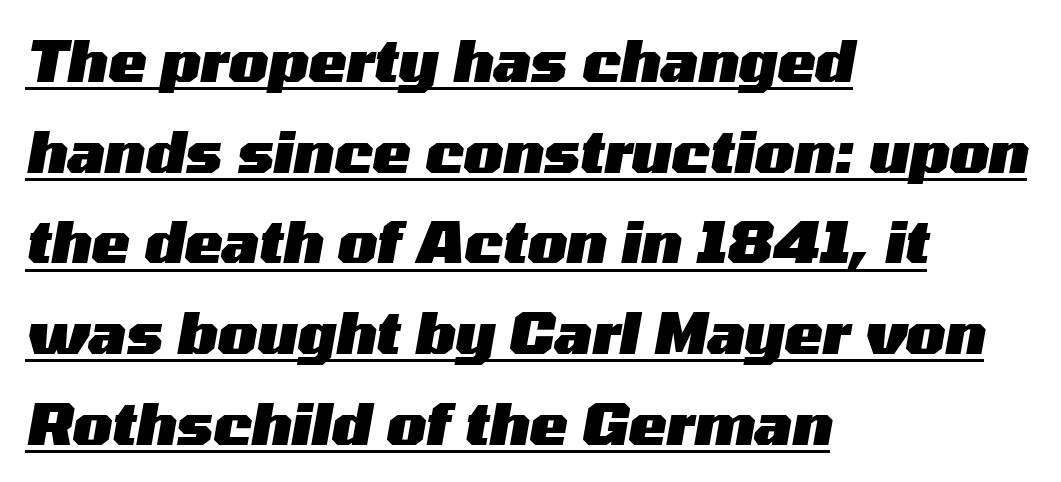
Q: Is the text bold? A: Yes.
Q: Is the text italic (slanted)? A: Yes, it leans right by about 10 degrees.
Q: Is the text underlined? A: Yes.
Q: How is the paragraph aligned? A: Left-aligned.
Q: Is the spacing between letters normal or unusually wide? A: Normal.
Q: Is the spacing between lines tight, normal or loose? A: Normal.
Q: Width (condensed, normal, or wide)? A: Wide.
Q: Stroke contrast? A: Medium.
Q: x-height? A: Medium.
Q: Monospaced? A: No.
